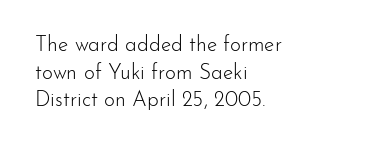
Q: Is the text bold? A: No.
Q: Is the text italic (slanted)? A: No, it is upright.
Q: Is the text underlined? A: No.
Q: How is the paragraph aligned? A: Left-aligned.
Q: Is the spacing between letters normal or unusually wide? A: Normal.
Q: Is the spacing between lines tight, normal or loose? A: Normal.
